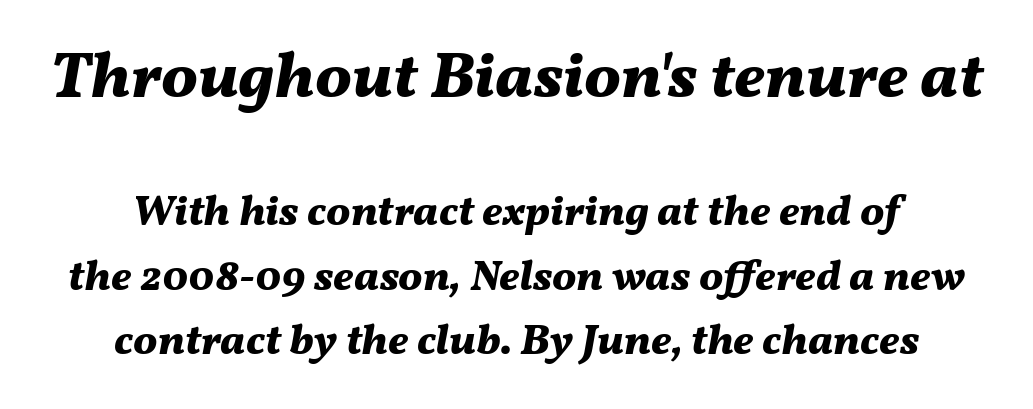
The image shows 65 px bold type, italic (leaning right); set centered, normal line spacing (1.5x), normal letter spacing, not underlined; the first (top) block is 1.51x larger; medium stroke contrast and a medium x-height.
